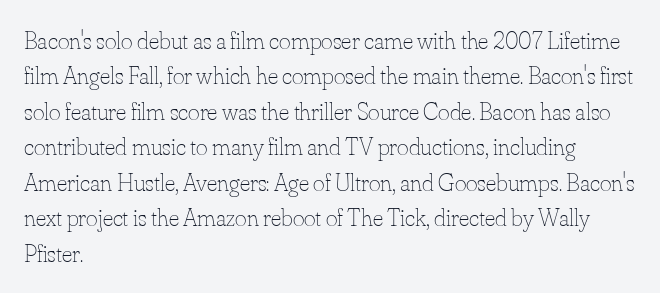
Plain, unruled lines of type. Is the type heavy? It reads as light-to-regular instead. Interline gaps are of average width in this sample. In terms of posture, this sample is upright. These lines are set flush left with a ragged right edge. Nothing unusual about the tracking: characters are spaced as the font intends.
